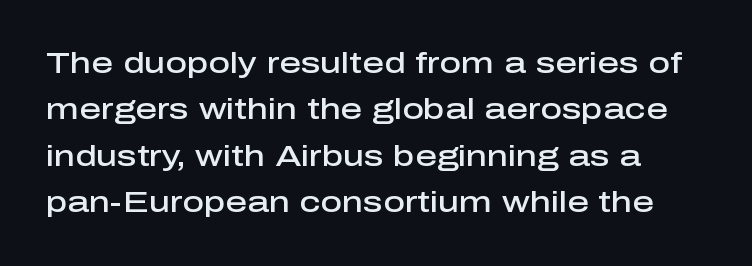
Q: Is the text bold? A: Semi-bold.
Q: Is the text italic (slanted)? A: No, it is upright.
Q: Is the typeface a serif or a sans-serif typeface? A: Sans-serif.
Q: Is the text underlined? A: No.
Q: Is the spacing between letters normal or unusually wide? A: Normal.
Q: Is the spacing between lines tight, normal or loose? A: Normal.
Q: Width (condensed, normal, or wide)? A: Normal.
Q: Stroke contrast? A: Low.
Q: x-height? A: Medium.
Q: Monospaced? A: No.
